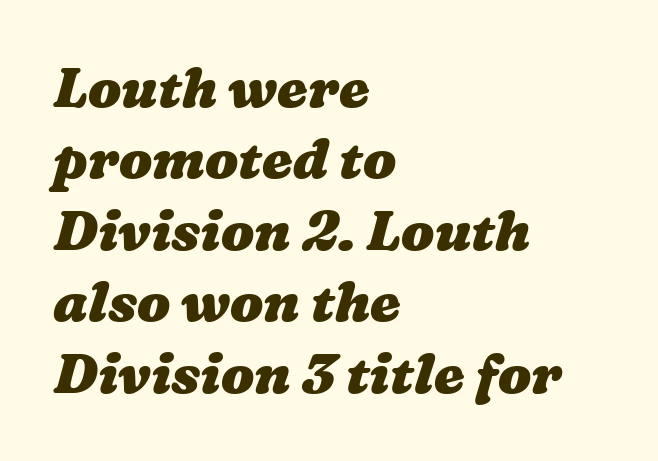
A normal amount of white space separates one row of letters from the next. Observe the ordinary spacing: letters are neighbours, not strangers. Typographic density is high because the face is bold. The passage is arranged the way most books set body copy — flush left. Think of a printed novel: that variable character pitch is what you see here. Descender tails drop into unmarked territory.
